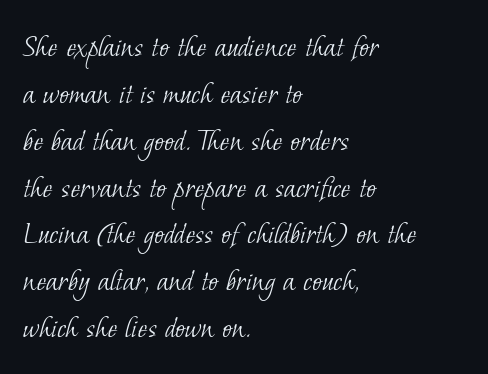
Q: Is the text bold? A: No.
Q: Is the typeface a serif or a sans-serif typeface? A: Serif.
Q: Is the text underlined? A: No.
Q: How is the paragraph aligned? A: Left-aligned.
Q: Is the spacing between letters normal or unusually wide? A: Normal.
Q: Is the spacing between lines tight, normal or loose? A: Normal.
Q: Width (condensed, normal, or wide)? A: Normal.
Q: Stroke contrast? A: Low.
Q: x-height? A: Small.
Q: Monospaced? A: No.
